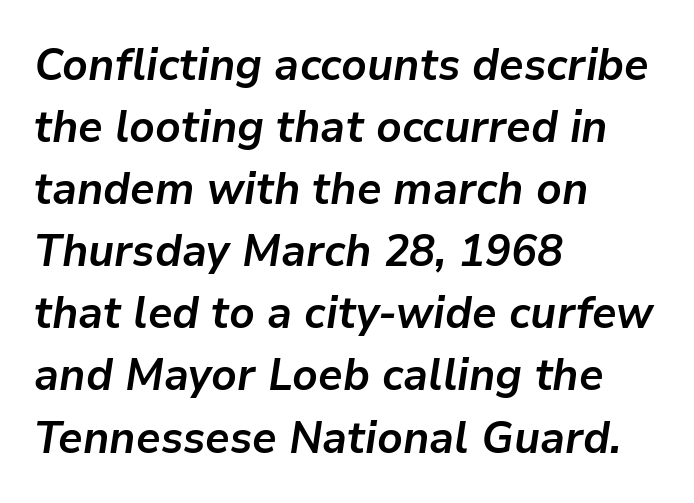
The lines in this sample share a left origin and differ only in where they stop. A typesetter would call this zero additional tracking. No word sits above an underline. Characters are canted at an angle relative to the baseline's perpendicular. Regular leading.
